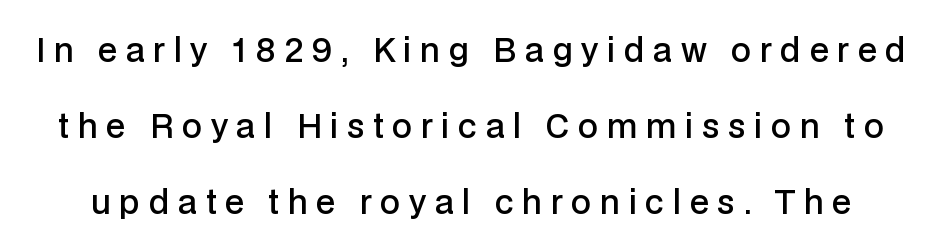
Q: Is the text bold? A: Semi-bold.
Q: Is the text italic (slanted)? A: No, it is upright.
Q: Is the typeface a serif or a sans-serif typeface? A: Sans-serif.
Q: Is the text underlined? A: No.
Q: Is the spacing between letters normal or unusually wide? A: Unusually wide.
Q: Is the spacing between lines tight, normal or loose? A: Loose.
Q: Width (condensed, normal, or wide)? A: Normal.
Q: Stroke contrast? A: Low.
Q: x-height? A: Medium.
Q: Monospaced? A: No.
